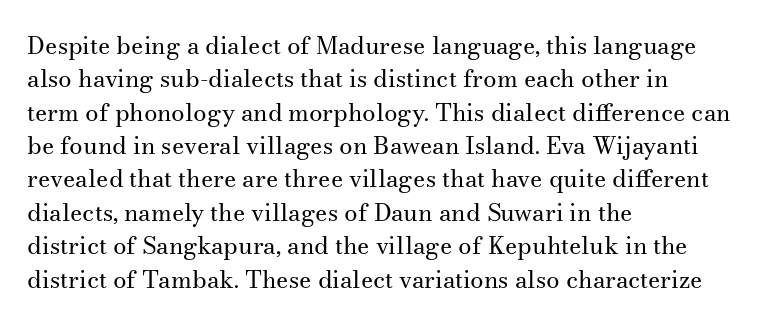
The image shows 24 px text type, upright; set left-aligned, normal line spacing (1.39x), normal letter spacing, not underlined.
